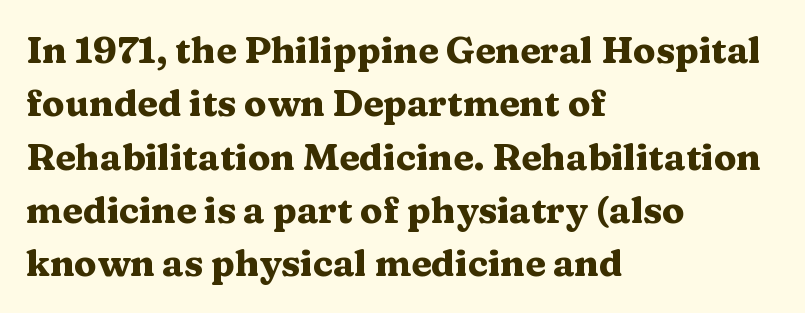
{"serif": "yes", "italic": "no", "bold": "yes", "weight": "heavy", "width": "wide", "stroke_contrast": "medium", "x_height": "medium", "monospaced": "no", "underline": "no", "align": "left", "line_spacing": "normal", "line_spacing_ratio": 1.44, "letter_spacing": "normal", "letter_spacing_em": 0.0, "glyph_px": 37}
